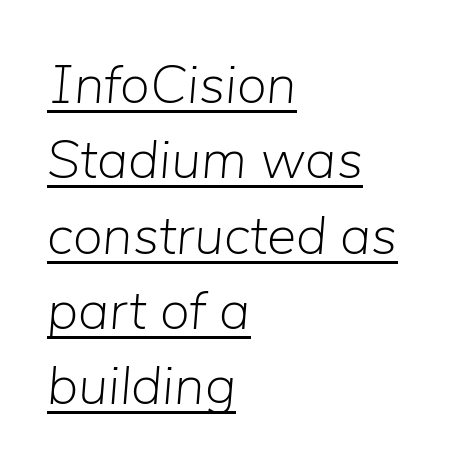
The image shows 55 px light type, italic (leaning right); set left-aligned, normal line spacing (1.37x), normal letter spacing, underlined; low stroke contrast and a medium x-height.
